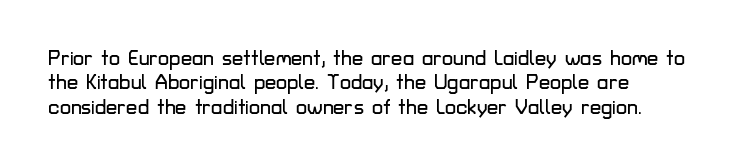
Q: Is the text italic (slanted)? A: No, it is upright.
Q: Is the text underlined? A: No.
Q: How is the paragraph aligned? A: Left-aligned.
Q: Is the spacing between letters normal or unusually wide? A: Normal.
